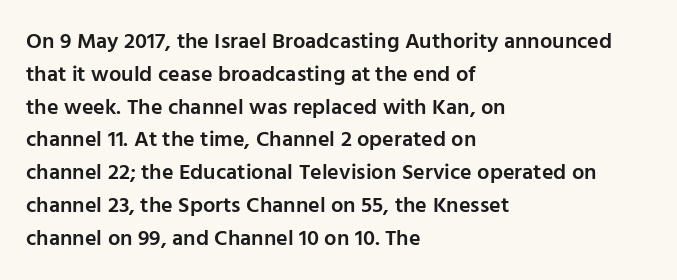
The image shows 22 px text type, upright; set left-aligned, normal line spacing (1.49x), normal letter spacing, not underlined.
